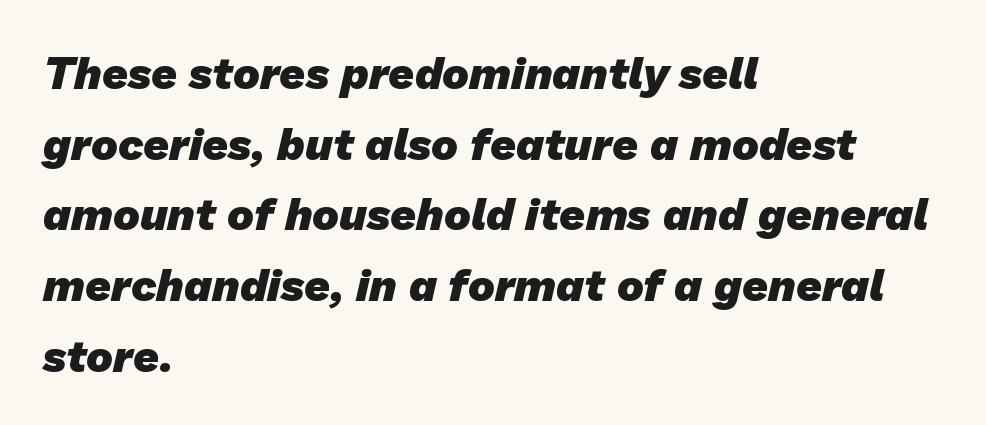
{"serif": "no", "bold": "yes", "weight": "heavy", "width": "normal", "stroke_contrast": "low", "x_height": "medium", "monospaced": "no", "underline": "no", "align": "left", "line_spacing": "normal", "line_spacing_ratio": 1.57, "letter_spacing": "normal", "letter_spacing_em": 0.0, "glyph_px": 45}
